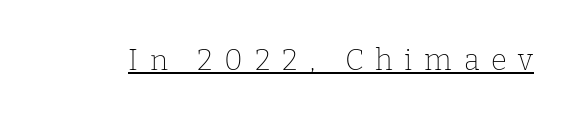
Unlike italic type, these characters show no tilt at all. Looks like regular typesetting: each glyph gets only the width it needs. Counters stay open thanks to moderate or lighter strokes. This is serif lettering, the kind often seen in printed books.
